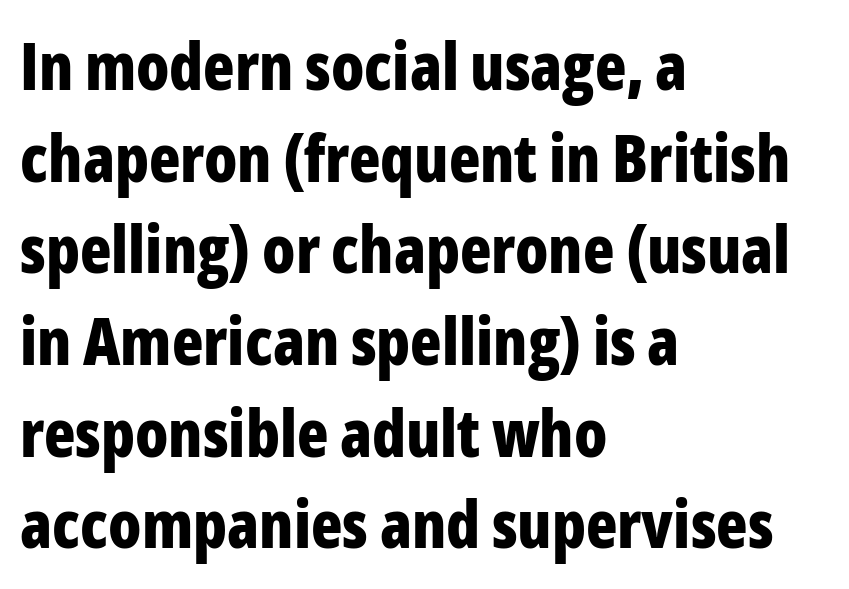
Q: Is the text bold? A: Yes.
Q: Is the text italic (slanted)? A: No, it is upright.
Q: Is the typeface a serif or a sans-serif typeface? A: Sans-serif.
Q: Is the text underlined? A: No.
Q: How is the paragraph aligned? A: Left-aligned.
Q: Is the spacing between letters normal or unusually wide? A: Normal.
Q: Is the spacing between lines tight, normal or loose? A: Normal.
Q: Width (condensed, normal, or wide)? A: Condensed.
Q: Stroke contrast? A: Low.
Q: x-height? A: Medium.
Q: Monospaced? A: No.
